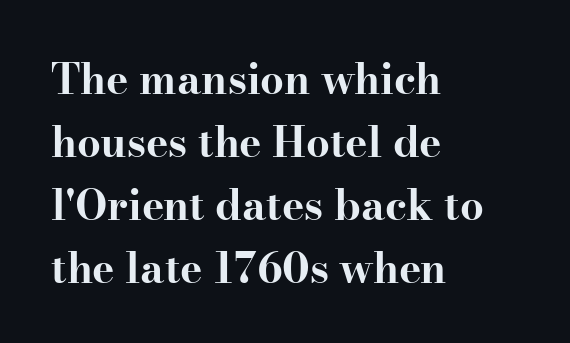
Q: Is the text bold? A: Yes.
Q: Is the text italic (slanted)? A: No, it is upright.
Q: Is the typeface a serif or a sans-serif typeface? A: Serif.
Q: Is the text underlined? A: No.
Q: How is the paragraph aligned? A: Left-aligned.
Q: Is the spacing between letters normal or unusually wide? A: Normal.
Q: Is the spacing between lines tight, normal or loose? A: Normal.
Q: Width (condensed, normal, or wide)? A: Wide.
Q: Stroke contrast? A: High.
Q: x-height? A: Small.
Q: Monospaced? A: No.
